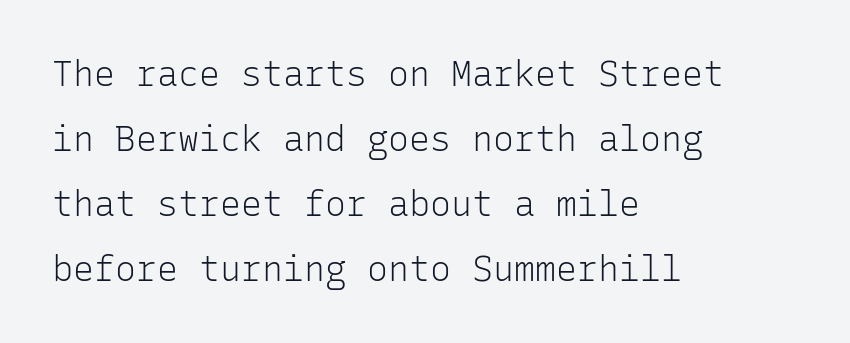
{"serif": "no", "italic": "no", "bold": "no", "weight": "light", "width": "normal", "stroke_contrast": "low", "x_height": "medium", "monospaced": "yes", "underline": "no", "align": "left", "line_spacing_ratio": 1.86, "letter_spacing": "normal", "letter_spacing_em": 0.0, "glyph_px": 35}
